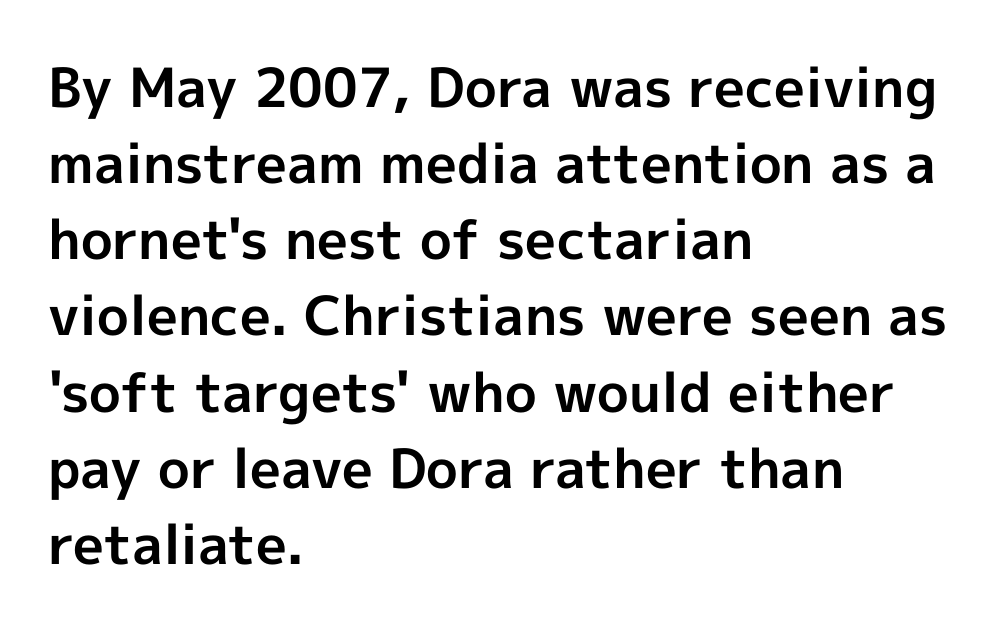
Line starts are locked; line ends wander. Check the space under the baseline: it is left empty. Typographically, this falls in the sans-serif category. The face used here has the dense, thick strokes of a bold. Is there much room between lines? A standard amount, neither cramped nor airy. Each letter keeps its own natural width here, so spacing adapts to shape.
